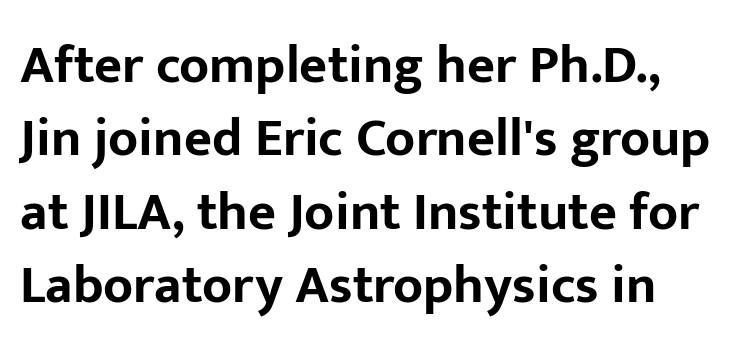
Note the varied advance widths — an 'i' is clearly narrower than an 'm'. Typographic density is high because the face is bold. The rendering shows plain stroke endings on the letterforms — a sans-serif design. Rule under the text: the space is simply empty. Tall strokes in this sample are plumb rather than angled.
